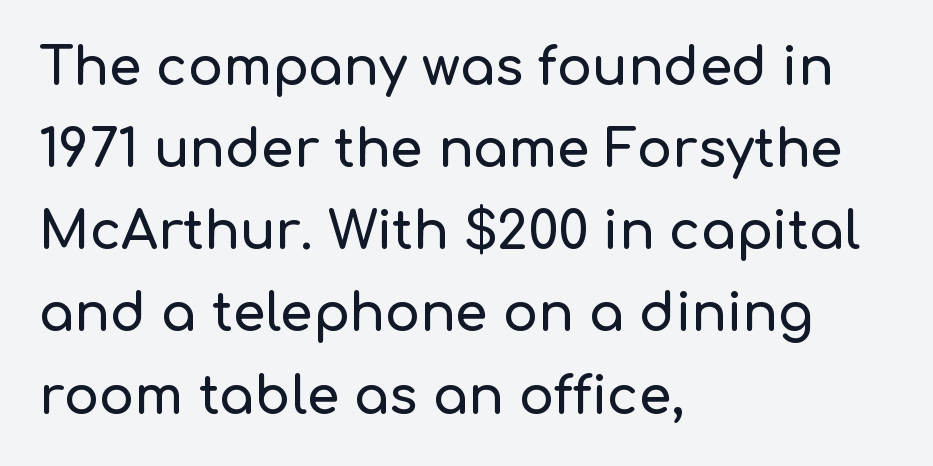
The font family rendered here belongs to the sans-serif group. Looks like regular typesetting: each glyph gets only the width it needs. The typesetter chose a ragged-right arrangement here. Leading matches the norm, producing a regular column. How are the letters spaced? Ordinarily, with no added tracking. Ascenders rise straight up at ninety degrees.
